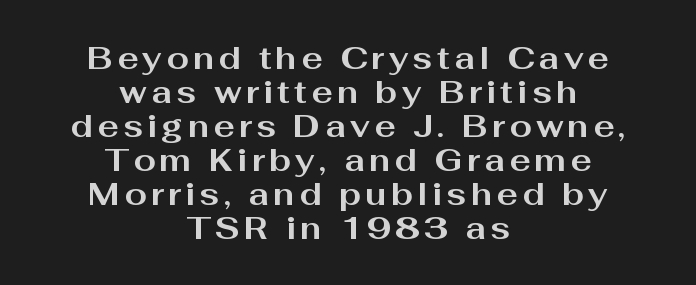
The image shows 32 px bold, wide sans-serif type, upright; set centered, tight line spacing (1.06x), not underlined; medium stroke contrast and a medium x-height.
